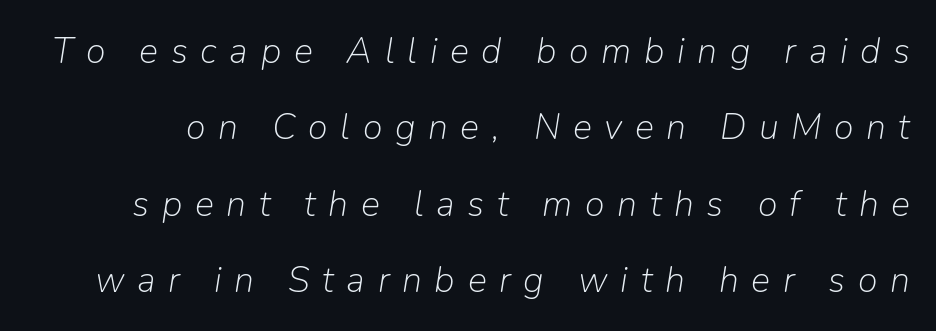
The image shows 36 px light type, italic (leaning right); set loose line spacing (2.12x), unusually wide letter spacing (+0.35 em), not underlined; low stroke contrast and a medium x-height.
